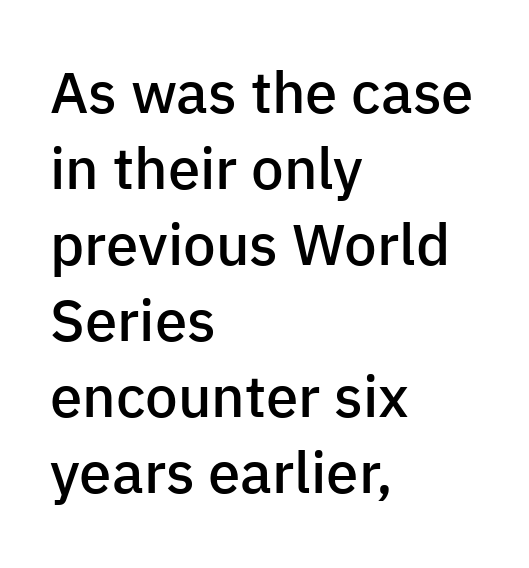
Q: Is the text bold? A: Semi-bold.
Q: Is the text italic (slanted)? A: No, it is upright.
Q: Is the typeface a serif or a sans-serif typeface? A: Sans-serif.
Q: Is the text underlined? A: No.
Q: How is the paragraph aligned? A: Left-aligned.
Q: Is the spacing between letters normal or unusually wide? A: Normal.
Q: Is the spacing between lines tight, normal or loose? A: Normal.
Q: Width (condensed, normal, or wide)? A: Normal.
Q: Stroke contrast? A: Low.
Q: x-height? A: Medium.
Q: Monospaced? A: No.
